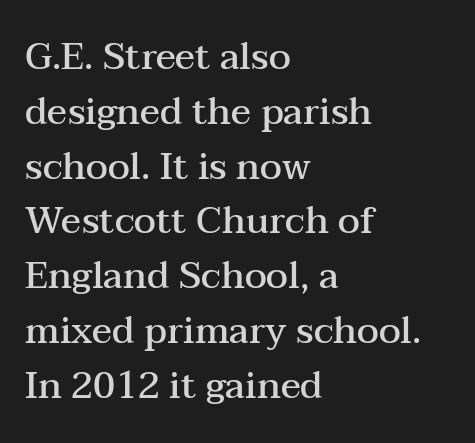
{"serif": "yes", "italic": "no", "bold": "semi", "weight": "semibold", "width": "wide", "stroke_contrast": "medium", "x_height": "medium", "monospaced": "no", "underline": "no", "align": "left", "line_spacing": "normal", "line_spacing_ratio": 1.48, "letter_spacing": "normal", "letter_spacing_em": 0.0, "glyph_px": 37}
